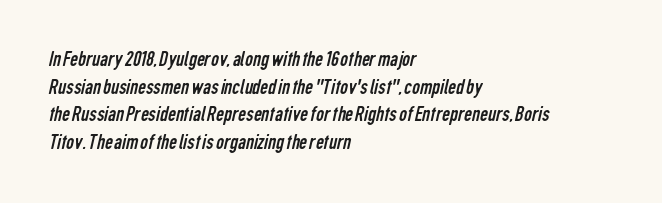
Q: Is the text bold? A: No.
Q: Is the text underlined? A: No.
Q: How is the paragraph aligned? A: Left-aligned.
Q: Is the spacing between letters normal or unusually wide? A: Normal.
Q: Is the spacing between lines tight, normal or loose? A: Normal.
